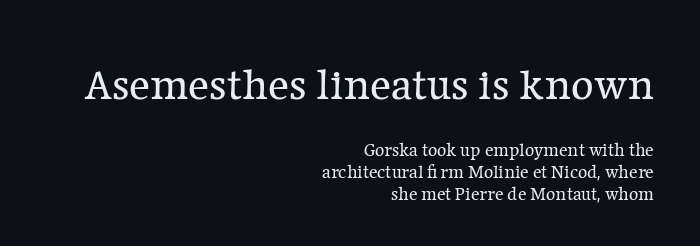
{"serif": "yes", "italic": "no", "bold": "no", "weight": "regular", "width": "normal", "stroke_contrast": "low", "x_height": "medium", "monospaced": "no", "underline": "no", "align": "right", "line_spacing_ratio": 1.21, "letter_spacing": "normal", "letter_spacing_em": 0.0, "larger_block": "first", "size_ratio": 2.44, "glyph_px": 44}
